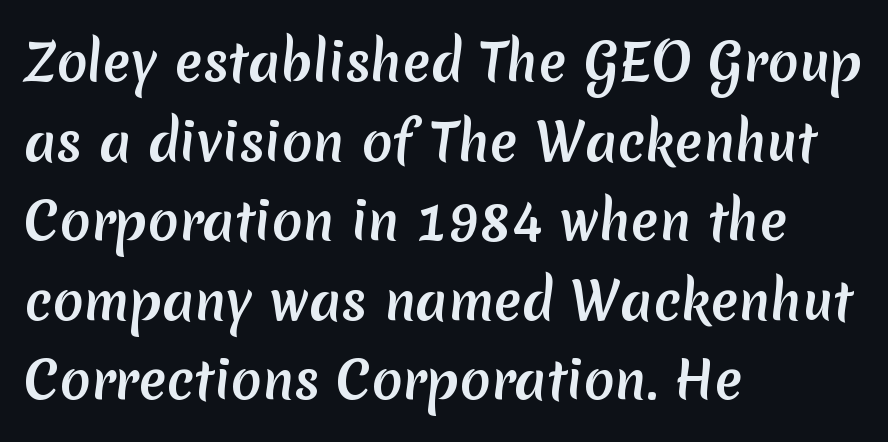
Q: Is the typeface a serif or a sans-serif typeface? A: Sans-serif.
Q: Is the text underlined? A: No.
Q: How is the paragraph aligned? A: Left-aligned.
Q: Is the spacing between letters normal or unusually wide? A: Normal.
Q: Is the spacing between lines tight, normal or loose? A: Normal.
Q: Width (condensed, normal, or wide)? A: Normal.
Q: Stroke contrast? A: Medium.
Q: x-height? A: Medium.
Q: Monospaced? A: No.
